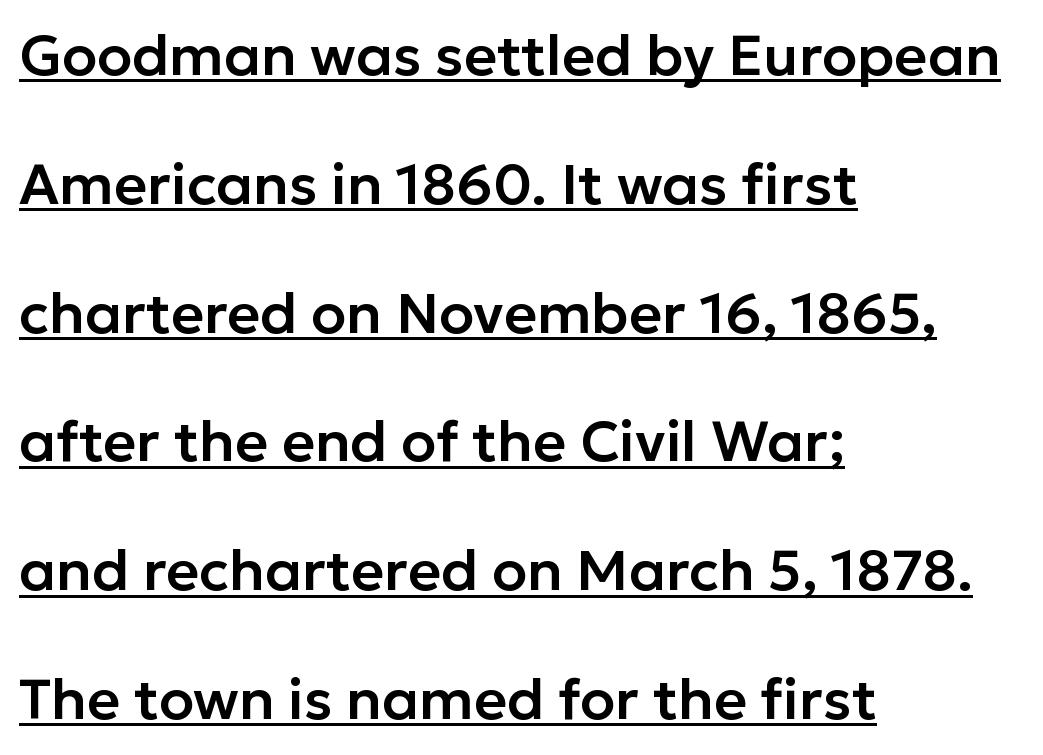
Q: Is the text italic (slanted)? A: No, it is upright.
Q: Is the typeface a serif or a sans-serif typeface? A: Sans-serif.
Q: Is the text underlined? A: Yes.
Q: How is the paragraph aligned? A: Left-aligned.
Q: Is the spacing between letters normal or unusually wide? A: Normal.
Q: Is the spacing between lines tight, normal or loose? A: Loose.
Q: Width (condensed, normal, or wide)? A: Normal.
Q: Stroke contrast? A: Low.
Q: x-height? A: Medium.
Q: Monospaced? A: No.
